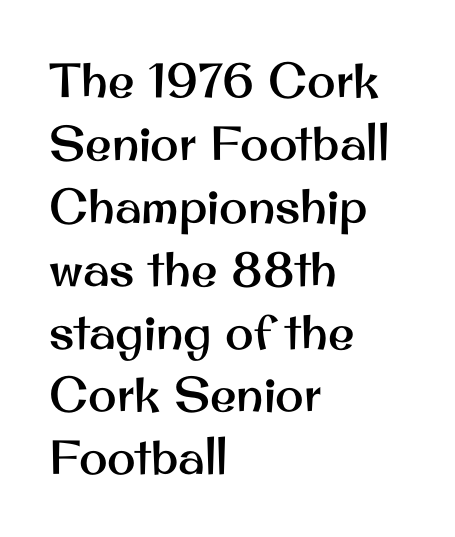
Q: Is the text italic (slanted)? A: No, it is upright.
Q: Is the typeface a serif or a sans-serif typeface? A: Sans-serif.
Q: Is the text underlined? A: No.
Q: How is the paragraph aligned? A: Left-aligned.
Q: Is the spacing between letters normal or unusually wide? A: Normal.
Q: Is the spacing between lines tight, normal or loose? A: Normal.
Q: Width (condensed, normal, or wide)? A: Normal.
Q: Stroke contrast? A: Medium.
Q: x-height? A: Small.
Q: Monospaced? A: No.
